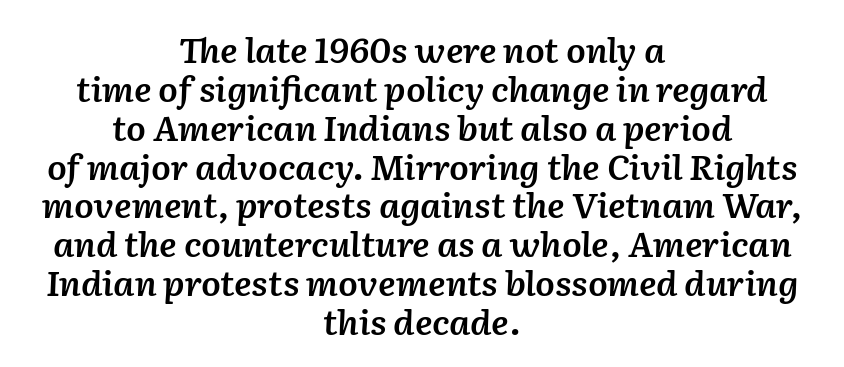
The lettering tilts uniformly, giving the passage an italic look. The setting favours the middle, as headings and verse often do. Stroke thickness is moderately raised; the sample reads as semibold. Any mark beneath the type? The region is blank. Characters follow at the spacing the type designer built in. Each letter keeps its own natural width here, so spacing adapts to shape.
